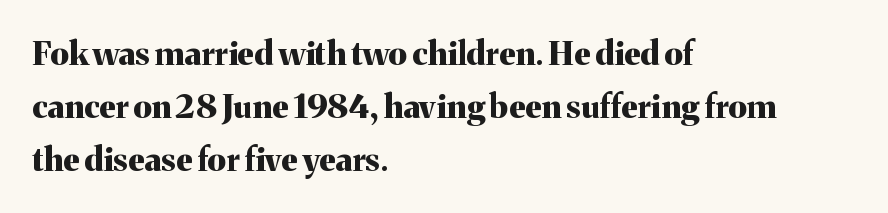
{"serif": "yes", "italic": "no", "bold": "yes", "weight": "bold", "width": "normal", "stroke_contrast": "medium", "x_height": "medium", "monospaced": "no", "underline": "no", "align": "left", "line_spacing": "normal", "line_spacing_ratio": 1.6, "letter_spacing": "normal", "letter_spacing_em": 0.0, "glyph_px": 33}
